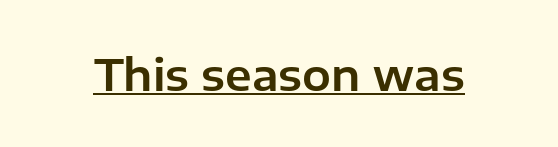
Q: Is the text italic (slanted)? A: No, it is upright.
Q: Is the typeface a serif or a sans-serif typeface? A: Sans-serif.
Q: Is the text underlined? A: Yes.
Q: Is the spacing between letters normal or unusually wide? A: Normal.
Q: Width (condensed, normal, or wide)? A: Normal.
Q: Stroke contrast? A: Low.
Q: x-height? A: Medium.
Q: Monospaced? A: No.
